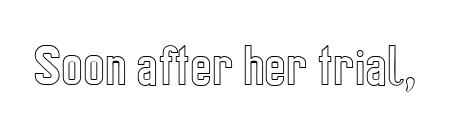
The face used here is rendered with its standard letterfit. The axis of the letterforms is exactly vertical. Think of a printed novel: that variable character pitch is what you see here. Rule under the text: the space is simply empty.
